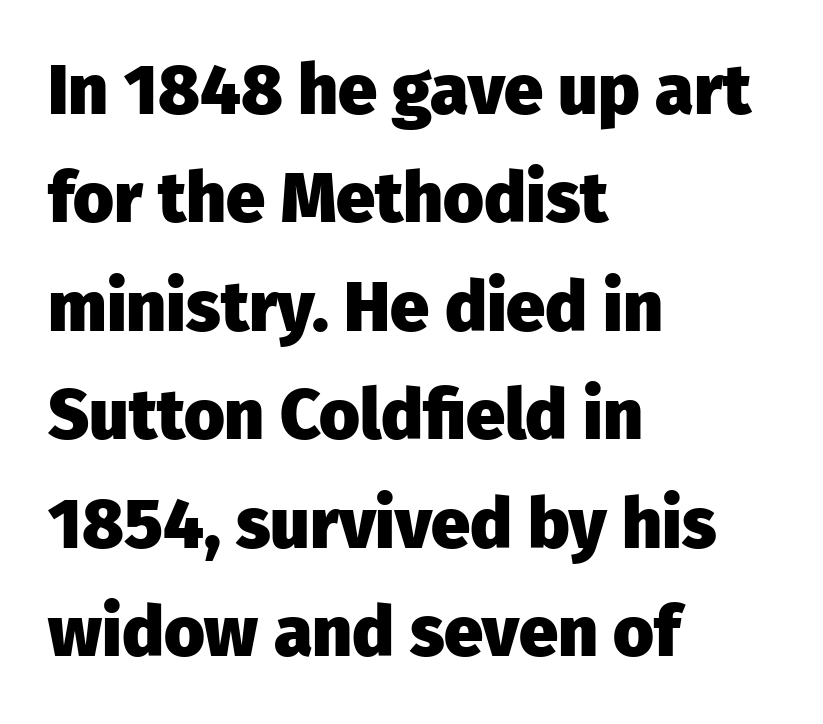
If you drew a line through each stem, it would be perfectly vertical. Leading: standard. The rendering anchors every line to the left-hand side. The strokes are fattened all the way to bold. The foot of each line stays bare and open.
